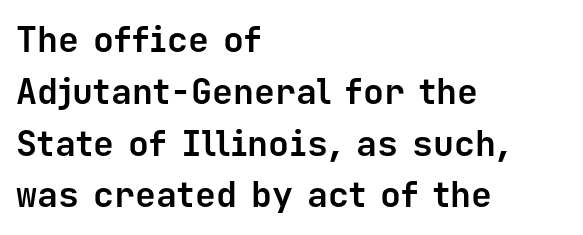
Q: Is the text bold? A: Yes.
Q: Is the text italic (slanted)? A: No, it is upright.
Q: Is the typeface a serif or a sans-serif typeface? A: Sans-serif.
Q: Is the text underlined? A: No.
Q: How is the paragraph aligned? A: Left-aligned.
Q: Is the spacing between letters normal or unusually wide? A: Normal.
Q: Is the spacing between lines tight, normal or loose? A: Normal.
Q: Width (condensed, normal, or wide)? A: Normal.
Q: Stroke contrast? A: Low.
Q: x-height? A: Medium.
Q: Monospaced? A: Yes.
